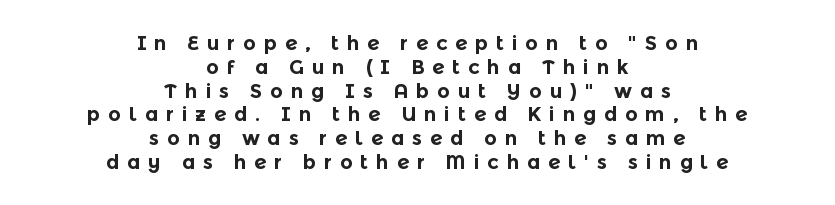
Q: Is the text bold? A: Yes.
Q: Is the text italic (slanted)? A: No, it is upright.
Q: Is the text underlined? A: No.
Q: How is the paragraph aligned? A: Centered.
Q: Is the spacing between letters normal or unusually wide? A: Unusually wide.
